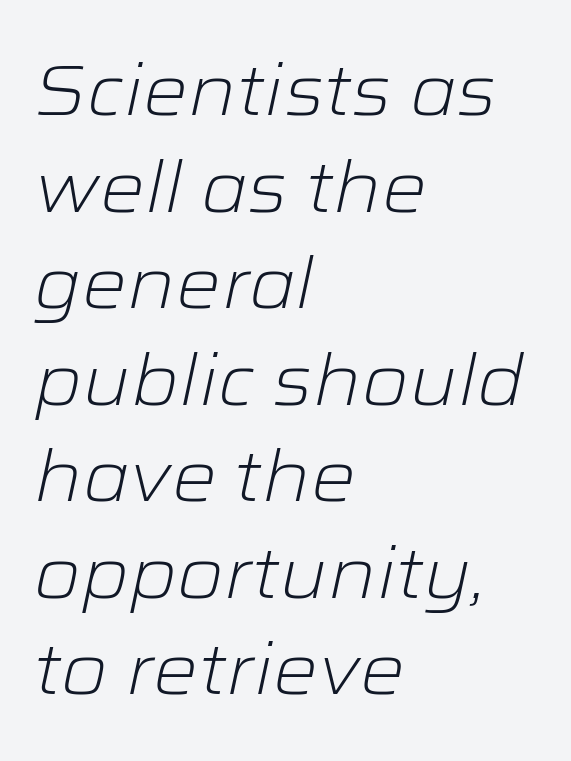
The image shows 71 px light, wide type, italic (leaning right); set left-aligned, normal line spacing (1.36x), normal letter spacing, not underlined; low stroke contrast and a medium x-height.
